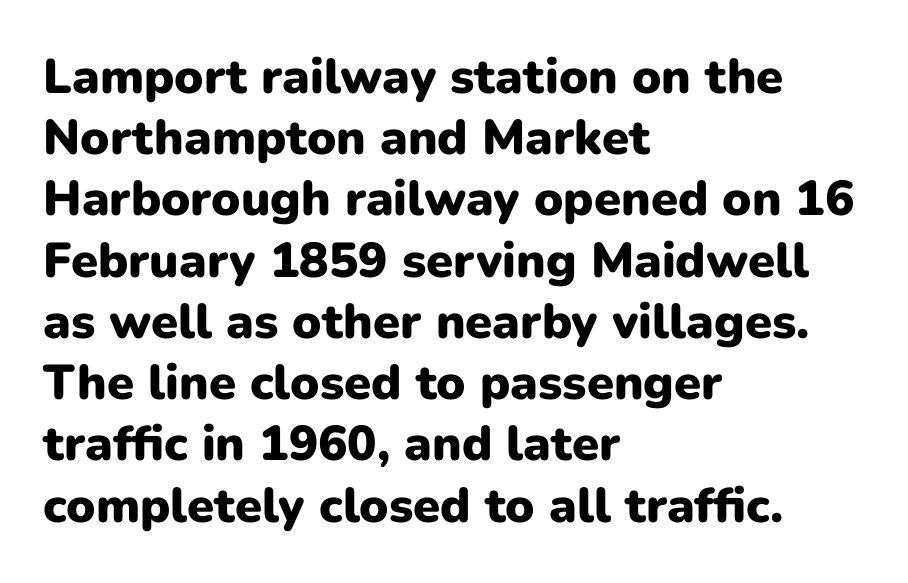
{"serif": "no", "italic": "no", "bold": "yes", "weight": "heavy", "width": "normal", "stroke_contrast": "low", "x_height": "medium", "monospaced": "no", "underline": "no", "align": "left", "line_spacing": "normal", "line_spacing_ratio": 1.25, "letter_spacing": "normal", "letter_spacing_em": 0.0, "glyph_px": 49}
